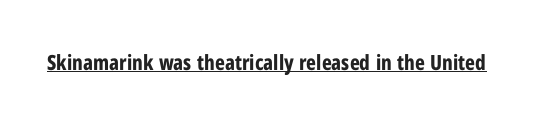
{"italic": "no", "bold": "yes", "underline": "yes", "letter_spacing": "normal", "letter_spacing_em": 0.0, "glyph_px": 21}
